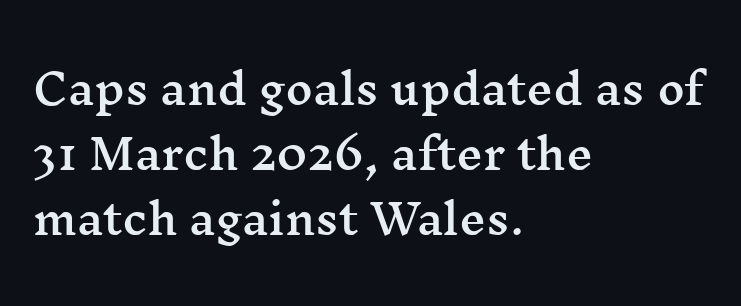
Each row of text sits above clean, open space. Every stem runs plumb, perpendicular to the baseline. A classic flush-left, rag-right setting is used for this passage. These lines are rendered in a variable-pitch font. What's the leading like? Ordinary, nothing unusual.
